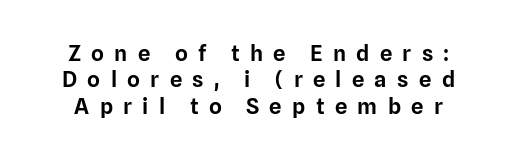
The lettering holds an erect, upright posture throughout. Anything drawn beneath the words? Only blank space. This rendering widens character spacing well past its baseline value.
